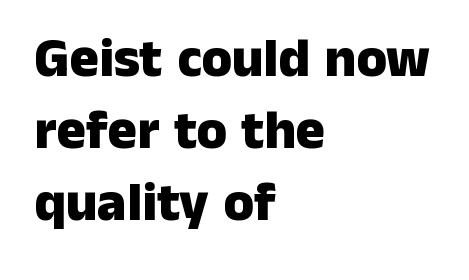
The image shows 55 px heavy sans-serif type, upright; set left-aligned, normal line spacing (1.31x), normal letter spacing, not underlined; low stroke contrast and a medium x-height.
